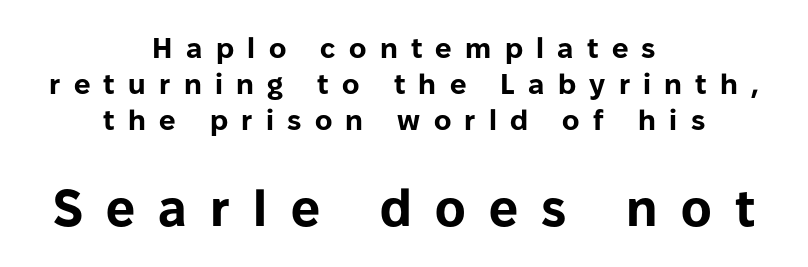
{"serif": "no", "italic": "no", "bold": "yes", "weight": "bold", "width": "normal", "stroke_contrast": "low", "x_height": "medium", "monospaced": "no", "underline": "no", "align": "center", "line_spacing_ratio": 1.24, "letter_spacing": "wide", "letter_spacing_em": 0.46, "larger_block": "second", "size_ratio": 1.76, "glyph_px": 51}
